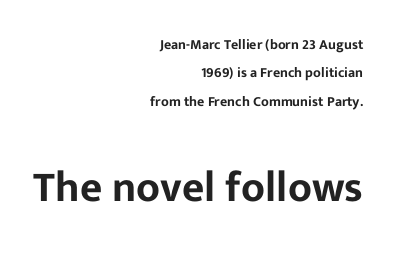
Q: Is the text italic (slanted)? A: No, it is upright.
Q: Is the typeface a serif or a sans-serif typeface? A: Sans-serif.
Q: Is the text underlined? A: No.
Q: How is the paragraph aligned? A: Right-aligned.
Q: Is the spacing between letters normal or unusually wide? A: Normal.
Q: Is the spacing between lines tight, normal or loose? A: Loose.
Q: Which block of text is set in a larger size, the first (top) or the second (bottom)? A: The second (bottom) one.
Q: Width (condensed, normal, or wide)? A: Normal.
Q: Stroke contrast? A: Low.
Q: x-height? A: Medium.
Q: Monospaced? A: No.
